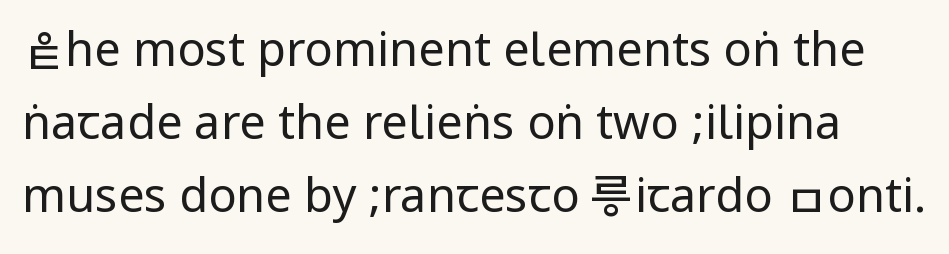
The image shows 47 px regular-weight, condensed sans-serif type, upright; set normal line spacing (1.55x), normal letter spacing, not underlined; low stroke contrast.
